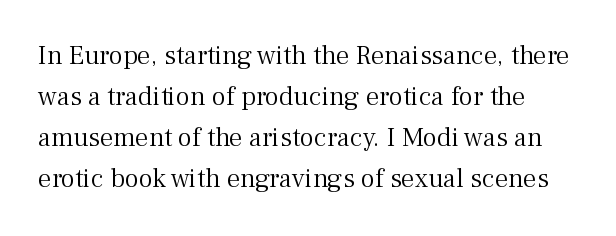
The image shows 27 px text type, upright; set normal line spacing (1.52x), normal letter spacing, not underlined.
